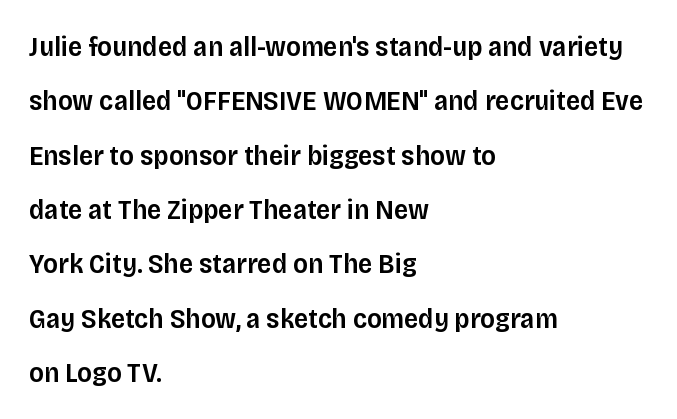
{"serif": "no", "italic": "no", "bold": "semi", "weight": "semibold", "width": "normal", "stroke_contrast": "low", "x_height": "large", "monospaced": "no", "underline": "no", "align": "left", "line_spacing": "loose", "line_spacing_ratio": 1.94, "letter_spacing": "normal", "letter_spacing_em": 0.0, "glyph_px": 28}
